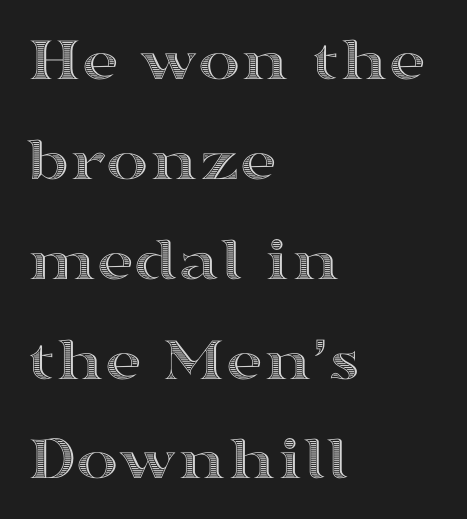
Designer's note — italics off, roman on. One-word summary of the alignment: left. The foot of each line stays bare and open. Nobody touched the tracking dial on this one. The face used here is proportionally spaced, like ordinary book or web type. Regular leading.
